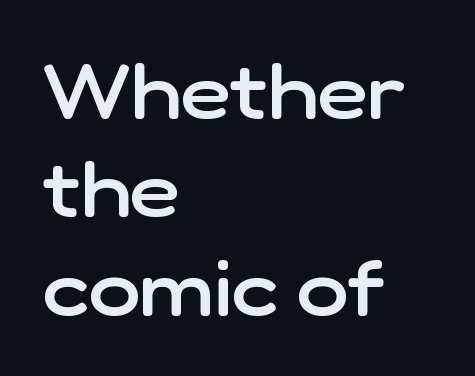
Q: Is the text bold? A: Semi-bold.
Q: Is the text italic (slanted)? A: No, it is upright.
Q: Is the typeface a serif or a sans-serif typeface? A: Sans-serif.
Q: Is the text underlined? A: No.
Q: How is the paragraph aligned? A: Left-aligned.
Q: Is the spacing between letters normal or unusually wide? A: Normal.
Q: Is the spacing between lines tight, normal or loose? A: Normal.
Q: Width (condensed, normal, or wide)? A: Normal.
Q: Stroke contrast? A: Low.
Q: x-height? A: Medium.
Q: Monospaced? A: No.
